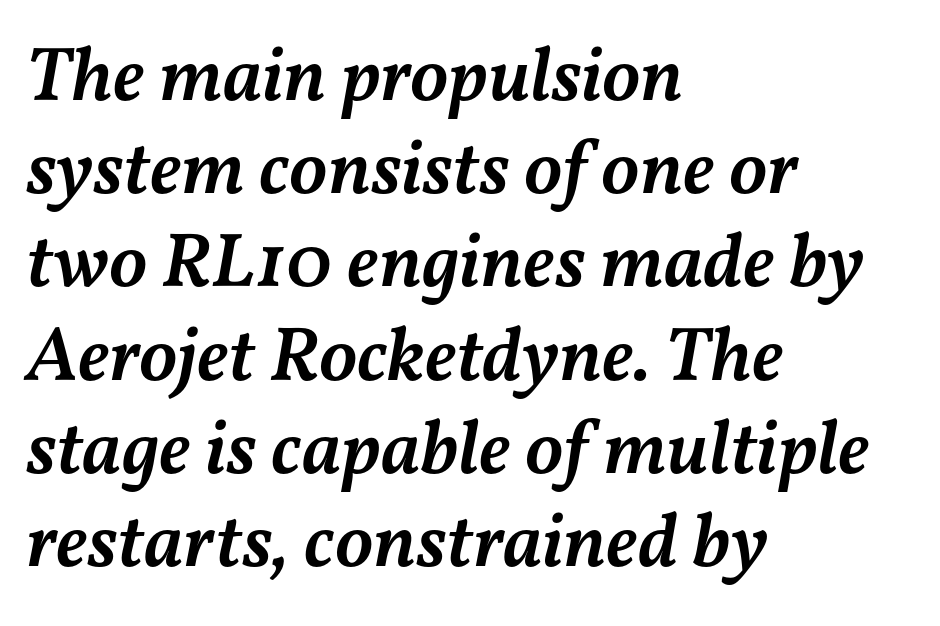
This rendering features lettering with no underline. Does the lettering tilt? It does — this is italic. Every letter is mildly thick-stroked: semibold rather than bold. The face used here is proportionally spaced, like ordinary book or web type. Notice how the passage keeps a crisp vertical edge on the left only. Students, note that the glyphs here touch the page at normal intervals.
